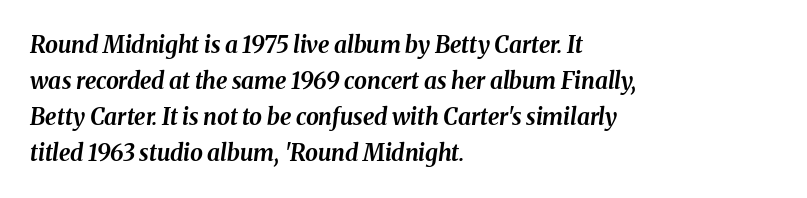
The image shows 23 px bold type, italic (leaning right); set left-aligned, normal line spacing (1.56x), normal letter spacing, not underlined.
